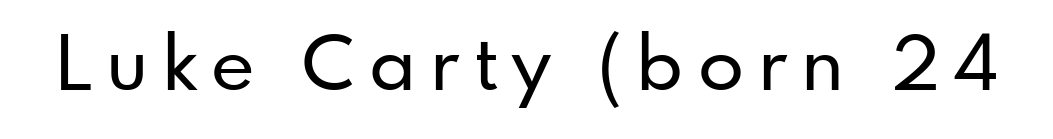
{"serif": "no", "italic": "no", "width": "normal", "stroke_contrast": "low", "x_height": "small", "monospaced": "no", "underline": "no", "glyph_px": 75}
